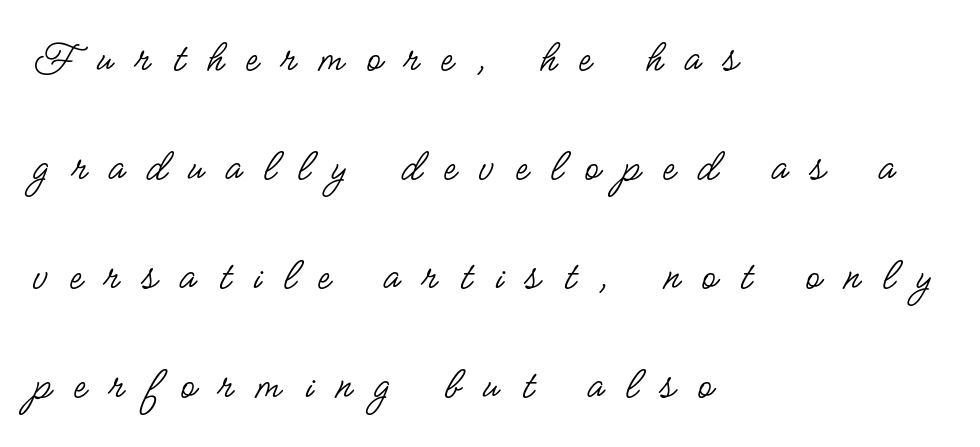
{"serif": "no", "bold": "no", "weight": "regular", "width": "condensed", "stroke_contrast": "low", "x_height": "small", "monospaced": "no", "underline": "no", "align": "left", "line_spacing": "loose", "line_spacing_ratio": 2.37, "letter_spacing": "wide", "letter_spacing_em": 0.49, "glyph_px": 46}
